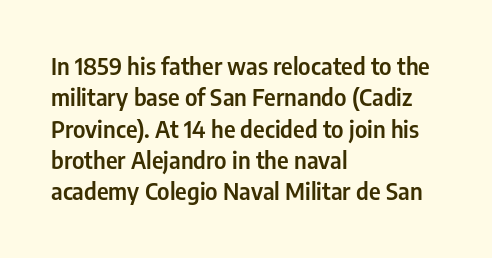
The passage shown is not underscored anywhere. The line texture is even and compact thanks to regular tracking. Nope, not italic — everything's standing straight. Each line starts at the same left margin while the right side varies. Notice how descenders clear the ascenders below comfortably — that's standard leading.
